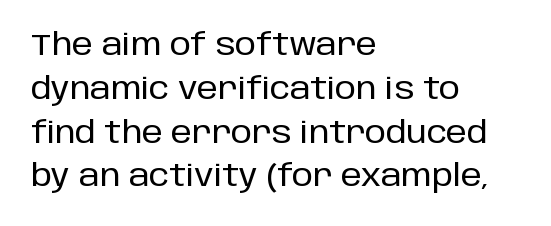
Q: Is the text italic (slanted)? A: No, it is upright.
Q: Is the typeface a serif or a sans-serif typeface? A: Sans-serif.
Q: Is the text underlined? A: No.
Q: How is the paragraph aligned? A: Left-aligned.
Q: Is the spacing between letters normal or unusually wide? A: Normal.
Q: Is the spacing between lines tight, normal or loose? A: Normal.
Q: Width (condensed, normal, or wide)? A: Normal.
Q: Stroke contrast? A: Low.
Q: x-height? A: Large.
Q: Monospaced? A: No.
